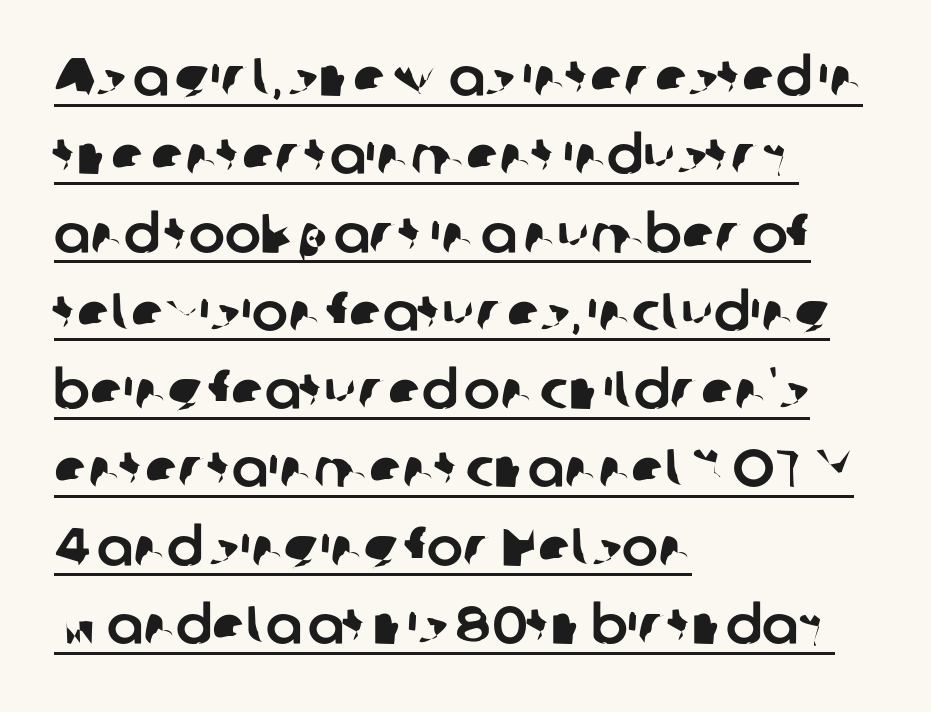
Q: Is the typeface a serif or a sans-serif typeface? A: Sans-serif.
Q: Is the text underlined? A: Yes.
Q: How is the paragraph aligned? A: Left-aligned.
Q: Is the spacing between letters normal or unusually wide? A: Normal.
Q: Is the spacing between lines tight, normal or loose? A: Normal.
Q: Width (condensed, normal, or wide)? A: Normal.
Q: Stroke contrast? A: Low.
Q: x-height? A: Medium.
Q: Monospaced? A: No.
